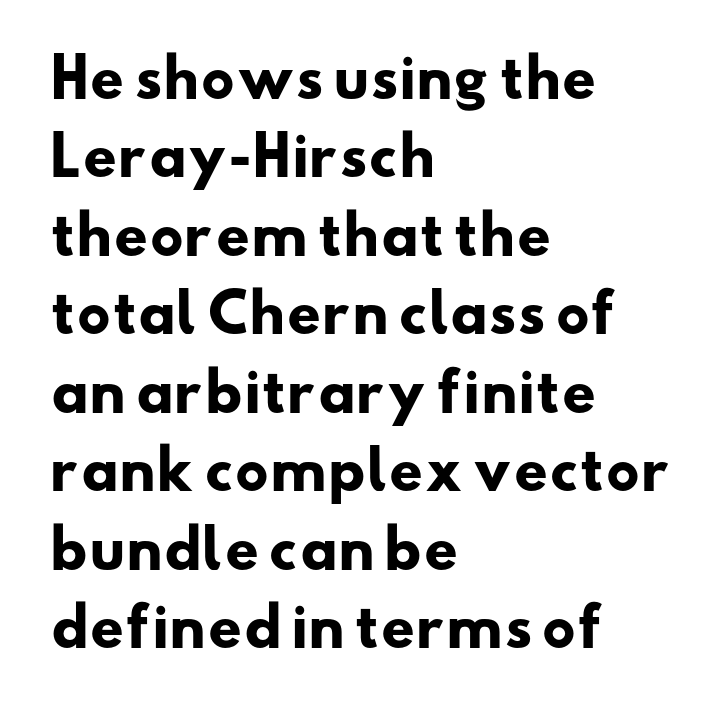
The image shows 53 px heavy, wide sans-serif type; set left-aligned, normal line spacing (1.48x), normal letter spacing, not underlined; low stroke contrast and a small x-height.
